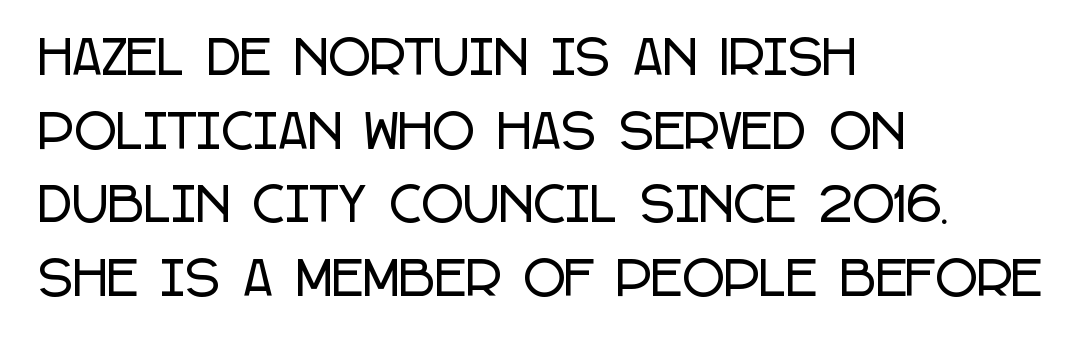
Q: Is the text italic (slanted)? A: No, it is upright.
Q: Is the typeface a serif or a sans-serif typeface? A: Sans-serif.
Q: Is the text underlined? A: No.
Q: How is the paragraph aligned? A: Left-aligned.
Q: Is the spacing between letters normal or unusually wide? A: Normal.
Q: Is the spacing between lines tight, normal or loose? A: Normal.
Q: Width (condensed, normal, or wide)? A: Condensed.
Q: Stroke contrast? A: Low.
Q: x-height? A: Large.
Q: Monospaced? A: No.
